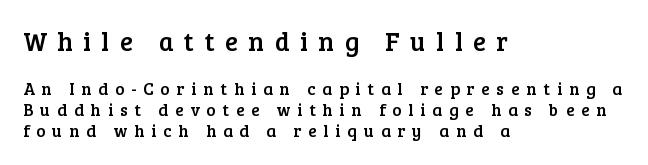
The image shows 26 px text type, upright; set left-aligned, line spacing 1.23x, unusually wide letter spacing (+0.41 em), not underlined; the first (top) block is 1.53x larger.
